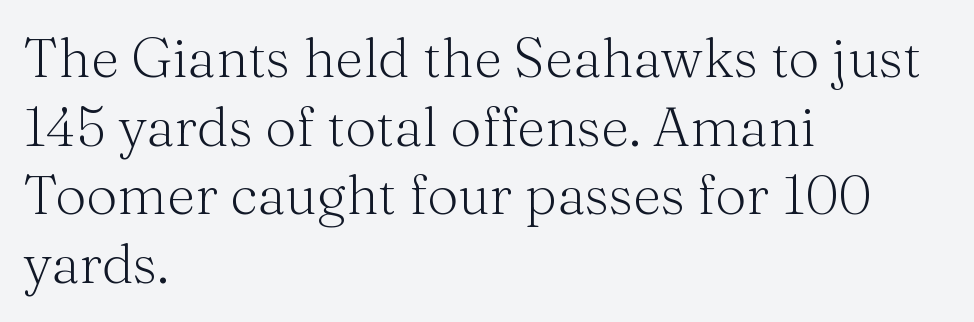
{"serif": "yes", "italic": "no", "bold": "no", "weight": "light", "width": "normal", "stroke_contrast": "medium", "x_height": "medium", "monospaced": "no", "underline": "no", "align": "left", "line_spacing": "normal", "line_spacing_ratio": 1.25, "letter_spacing": "normal", "letter_spacing_em": 0.0, "glyph_px": 55}
